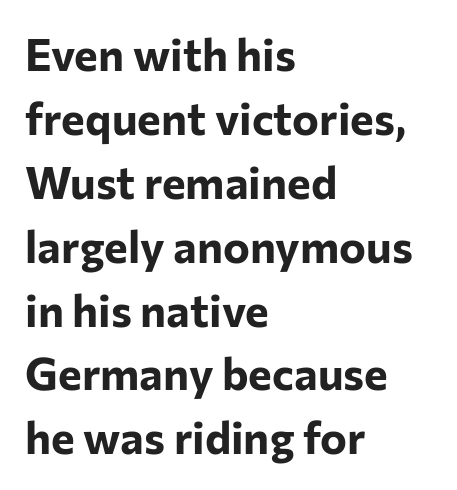
Does the copy run flush right? No — it runs flush left. Underlining? Definitely not there. Is the type bold? Yes — the strokes are clearly thick and heavy. Look at the tracking — it's just the regular setting, nothing added. Posture: straight, roman, zero tilt.
